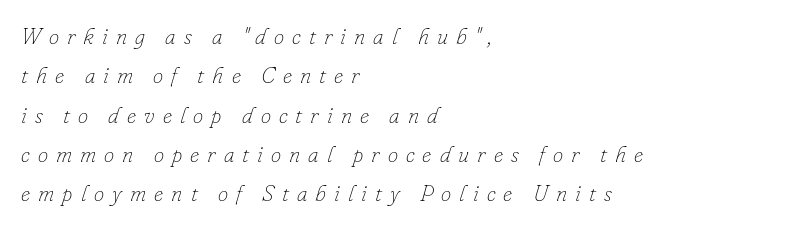
A light-to-regular cut is what we see here. Yep, that's italic — everything's leaning. This sample is left-justified, so line endings fall wherever the words run out. Between one letter and the next there's a generous, obvious gap. Check under the words: just untouched page.
